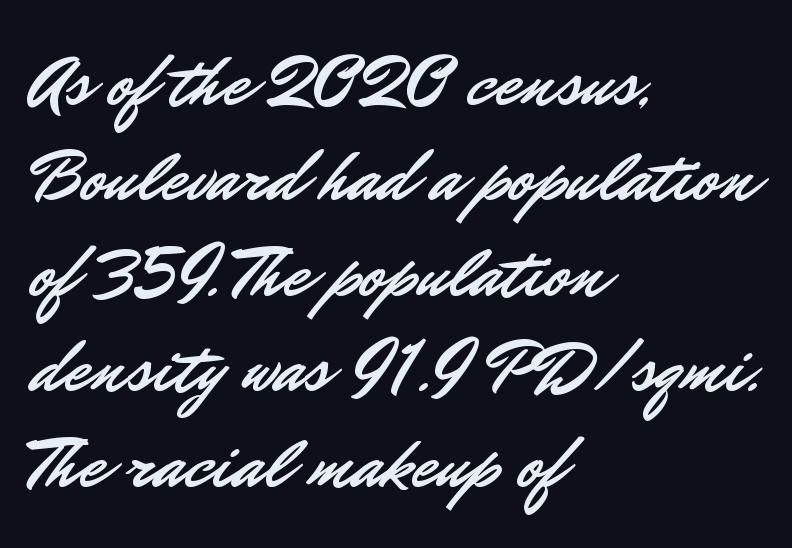
Looks like regular typesetting: each glyph gets only the width it needs. Layout note: lines flush left. Rule under the text: the space is simply empty. The passage shown stacks its lines at a standard gap. Words appear dense and cohesive because spacing is normal.
